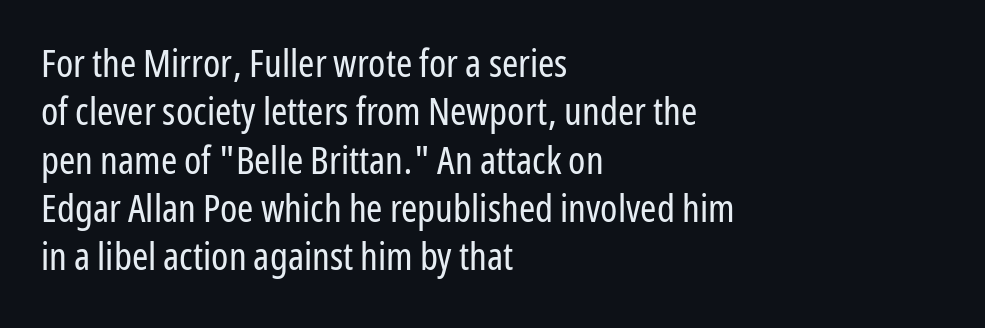
This rendering uses left alignment, leaving the right contour irregular. No extra tracking has been applied to these lines. These lines are composed in type without serifs. Here the designer chose a conventional face with non-uniform glyph widths.
